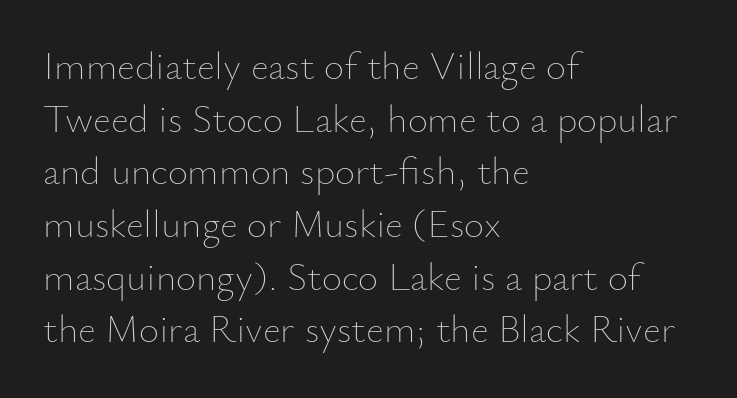
Q: Is the text bold? A: No.
Q: Is the text italic (slanted)? A: No, it is upright.
Q: Is the text underlined? A: No.
Q: How is the paragraph aligned? A: Left-aligned.
Q: Is the spacing between letters normal or unusually wide? A: Normal.
Q: Is the spacing between lines tight, normal or loose? A: Normal.
Q: Width (condensed, normal, or wide)? A: Normal.
Q: Stroke contrast? A: Low.
Q: x-height? A: Small.
Q: Monospaced? A: No.
